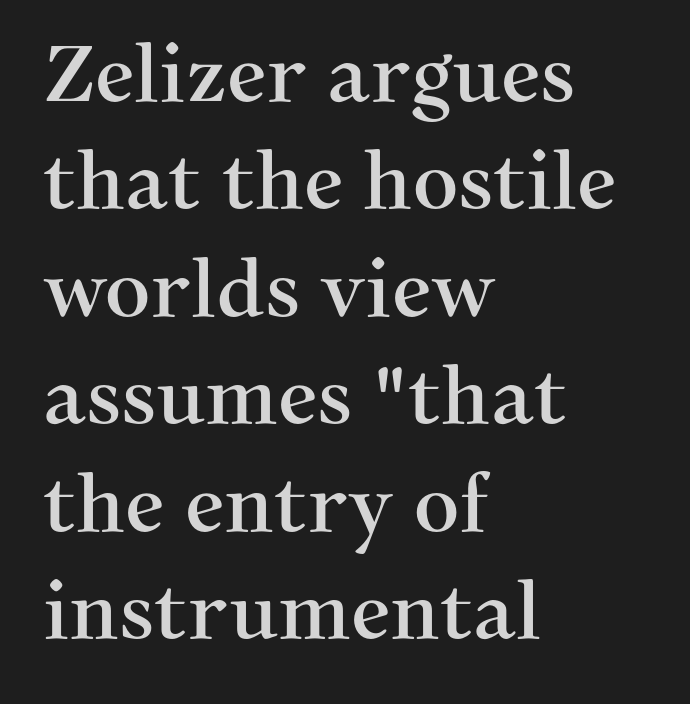
{"serif": "yes", "italic": "no", "width": "normal", "stroke_contrast": "medium", "x_height": "medium", "monospaced": "no", "underline": "no", "align": "left", "line_spacing": "normal", "line_spacing_ratio": 1.36, "letter_spacing": "normal", "letter_spacing_em": 0.0, "glyph_px": 79}
